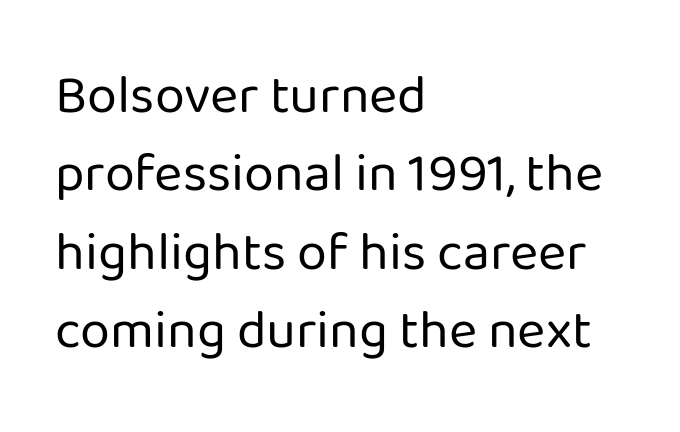
Each letter's strokes conclude bluntly, with no projecting serifs. Does the leading feel generous? No, just average. Here the designer chose a conventional face with non-uniform glyph widths. Letter spacing: default. The gap between lines stays unmarked. Teacher's note: observe the even left margin — that is flush-left alignment.
